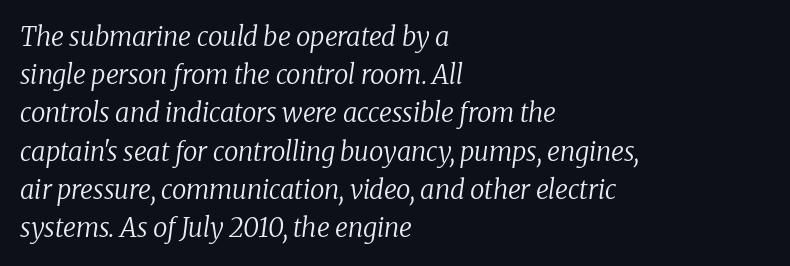
The image shows 26 px text type, italic (leaning right); set left-aligned, normal line spacing (1.47x), normal letter spacing, not underlined.
